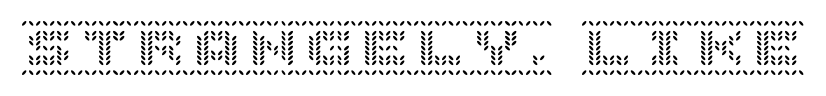
The image shows 56 px text type, upright; set normal letter spacing, not underlined; a large x-height.
